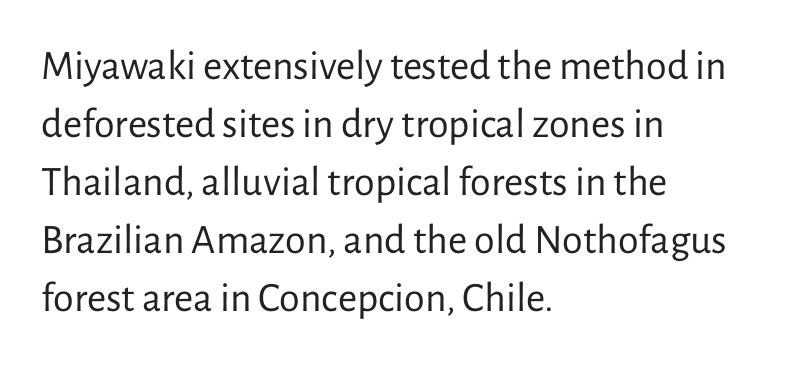
The image shows 42 px regular-weight sans-serif type, upright; set left-aligned, normal line spacing (1.38x), normal letter spacing, not underlined; low stroke contrast and a medium x-height.
